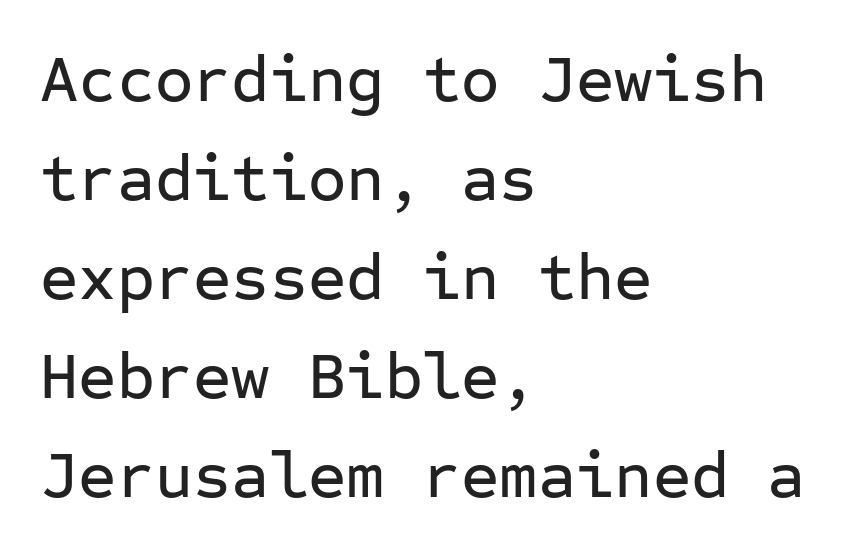
Q: Is the text italic (slanted)? A: No, it is upright.
Q: Is the typeface a serif or a sans-serif typeface? A: Sans-serif.
Q: Is the text underlined? A: No.
Q: How is the paragraph aligned? A: Left-aligned.
Q: Is the spacing between letters normal or unusually wide? A: Normal.
Q: Is the spacing between lines tight, normal or loose? A: Normal.
Q: Width (condensed, normal, or wide)? A: Normal.
Q: Stroke contrast? A: Low.
Q: x-height? A: Medium.
Q: Monospaced? A: Yes.
